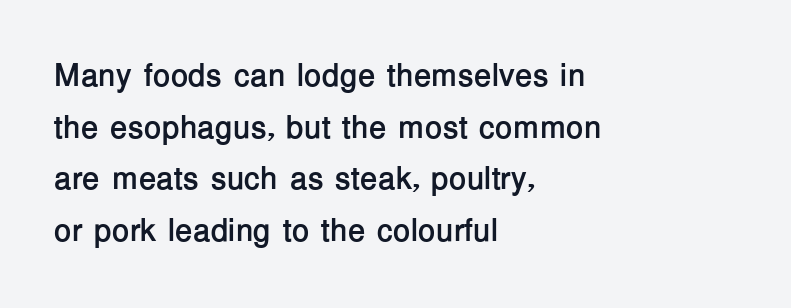
{"serif": "no", "italic": "no", "bold": "yes", "weight": "semibold", "width": "normal", "stroke_contrast": "low", "x_height": "medium", "monospaced": "no", "underline": "no", "align": "left", "line_spacing": "normal", "line_spacing_ratio": 1.61, "letter_spacing": "normal", "letter_spacing_em": 0.0, "glyph_px": 32}
